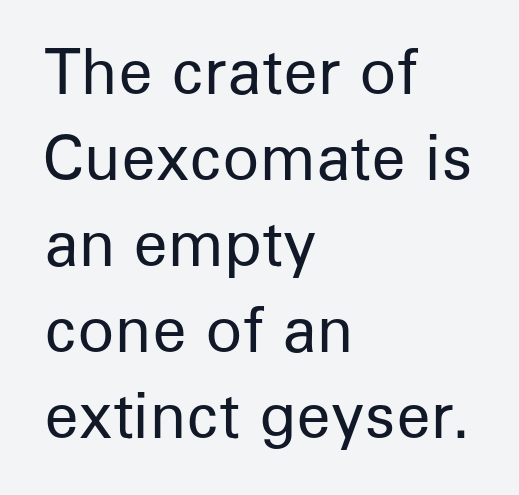
The image shows 61 px regular-weight sans-serif type, upright; set left-aligned, normal line spacing (1.41x), normal letter spacing, not underlined; low stroke contrast and a medium x-height.
